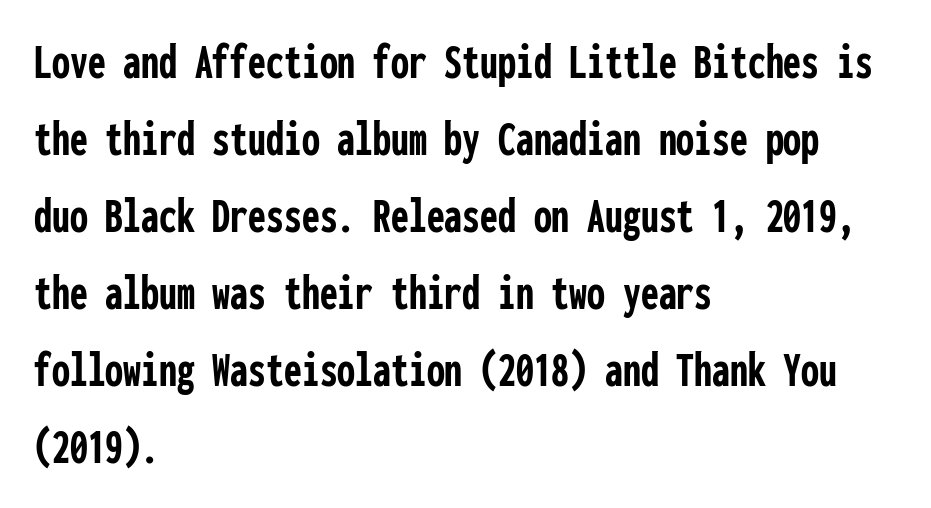
{"serif": "no", "italic": "no", "bold": "yes", "weight": "semibold", "width": "condensed", "stroke_contrast": "low", "x_height": "medium", "monospaced": "yes", "underline": "no", "align": "left", "line_spacing": "normal", "line_spacing_ratio": 1.51, "letter_spacing": "normal", "letter_spacing_em": 0.0, "glyph_px": 51}
